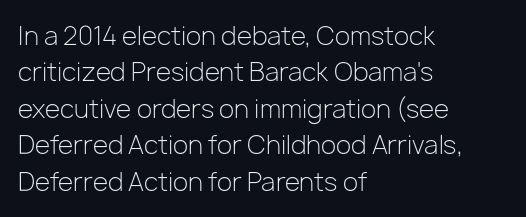
In terms of posture, this sample is upright. The passage shown has conventional tracking throughout. The zone under the glyphs is completely vacant. The lines are quadded left. These glyphs show unthickened strokes, regular width or finer. Rows of type keep a routine distance in the vertical direction.
